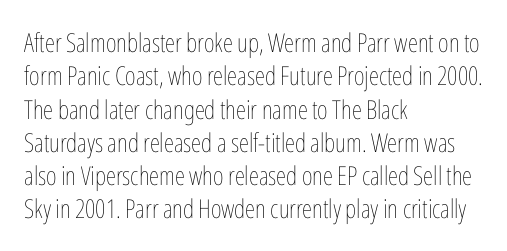
{"italic": "no", "bold": "no", "underline": "no", "align": "left", "line_spacing": "normal", "line_spacing_ratio": 1.28, "letter_spacing": "normal", "letter_spacing_em": 0.0, "glyph_px": 26}
